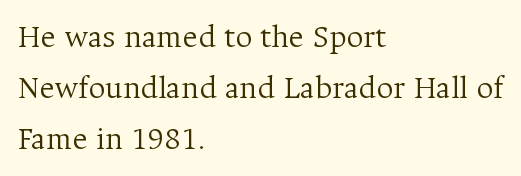
{"serif": "yes", "italic": "no", "bold": "no", "weight": "light", "width": "normal", "stroke_contrast": "medium", "x_height": "medium", "monospaced": "no", "underline": "no", "align": "left", "line_spacing": "normal", "line_spacing_ratio": 1.54, "letter_spacing": "normal", "letter_spacing_em": 0.0, "glyph_px": 33}
